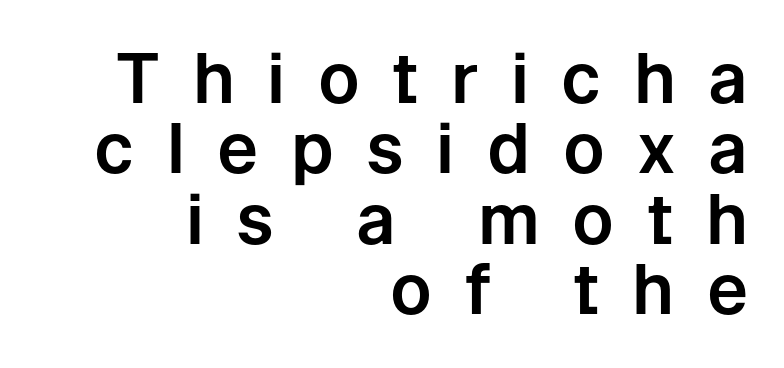
{"serif": "no", "italic": "no", "width": "normal", "stroke_contrast": "low", "x_height": "medium", "monospaced": "no", "underline": "no", "align": "right", "line_spacing": "tight", "line_spacing_ratio": 1.02, "letter_spacing": "wide", "letter_spacing_em": 0.47, "glyph_px": 69}
